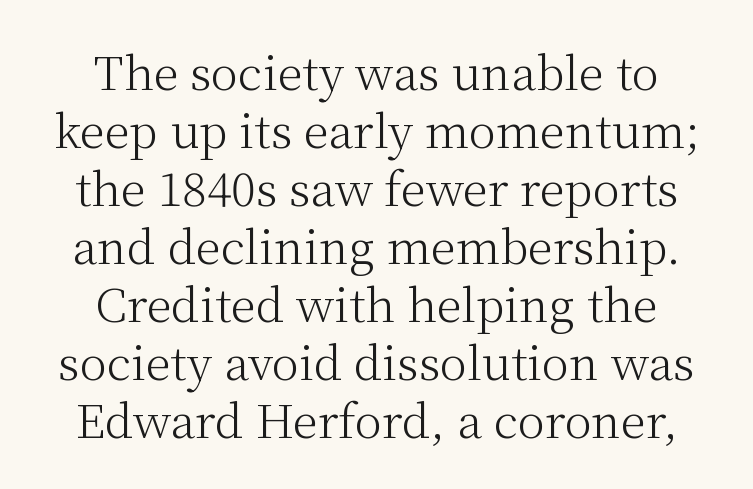
{"serif": "yes", "italic": "no", "bold": "no", "weight": "light", "width": "normal", "stroke_contrast": "medium", "x_height": "medium", "monospaced": "no", "underline": "no", "align": "center", "line_spacing": "normal", "line_spacing_ratio": 1.26, "letter_spacing": "normal", "letter_spacing_em": 0.0, "glyph_px": 46}
